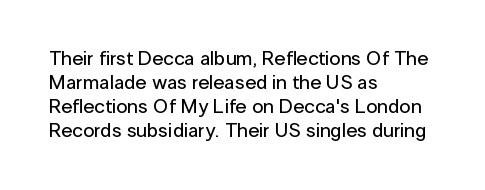
Does the lettering tilt? It doesn't — this is upright. The lines are quadded left. Unmarked baselines from the first word to the last. Characters follow at the spacing the type designer built in.
